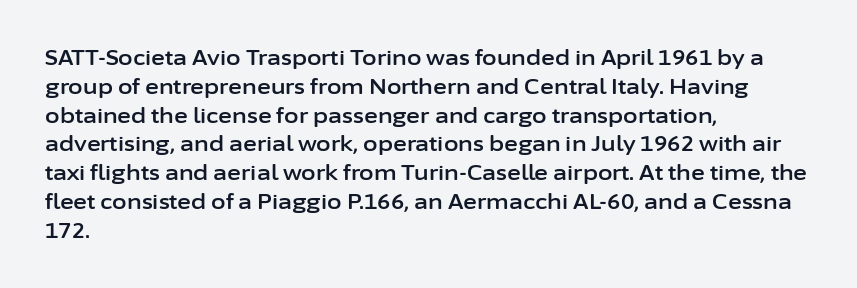
{"italic": "no", "underline": "no", "align": "left", "line_spacing": "normal", "line_spacing_ratio": 1.37, "letter_spacing": "normal", "letter_spacing_em": 0.0, "glyph_px": 21}
